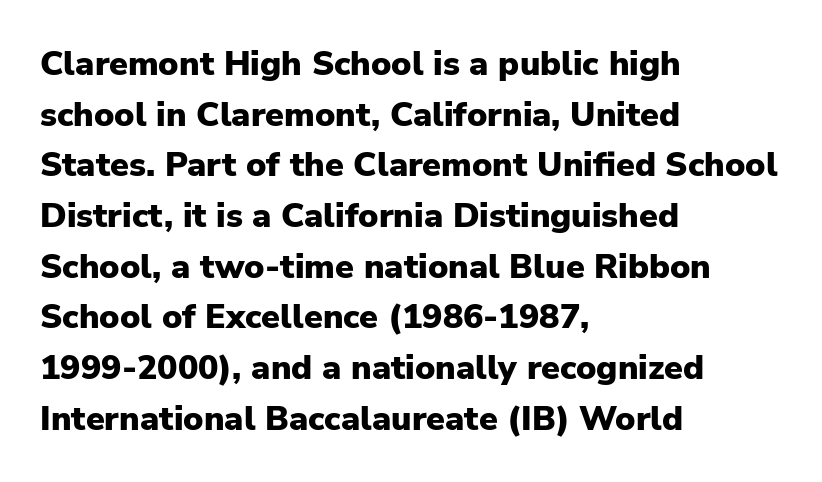
{"serif": "no", "italic": "no", "bold": "yes", "weight": "heavy", "width": "normal", "stroke_contrast": "low", "x_height": "medium", "monospaced": "no", "underline": "no", "align": "left", "line_spacing": "normal", "line_spacing_ratio": 1.49, "letter_spacing": "normal", "letter_spacing_em": 0.0, "glyph_px": 34}
